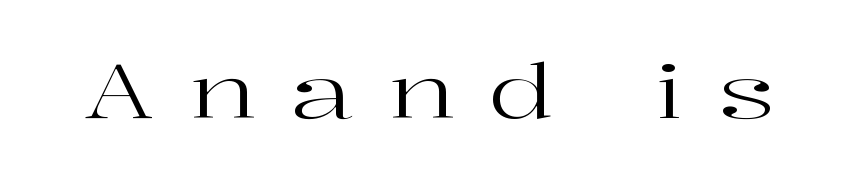
The lettering stays uniformly vertical, giving the passage a roman look. The gaps between neighbouring characters are conspicuously large. The letters look calm and open, with moderate or lighter stems. This sample has the flowing, uneven cadence of proportional lettering.
